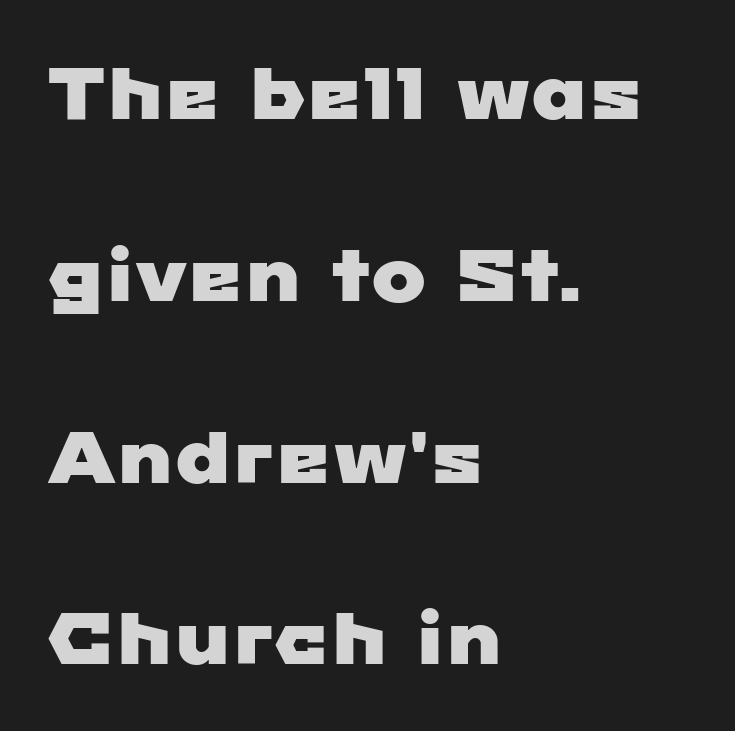
The image shows 73 px wide sans-serif type; set left-aligned, loose line spacing (2.49x), normal letter spacing, not underlined; low stroke contrast and a medium x-height.
